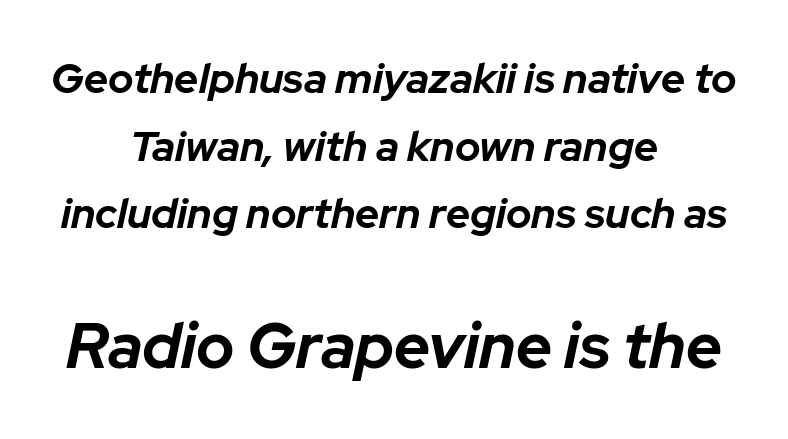
Q: Is the text bold? A: Yes.
Q: Is the text italic (slanted)? A: Yes, it leans right by about 12 degrees.
Q: Is the text underlined? A: No.
Q: How is the paragraph aligned? A: Centered.
Q: Is the spacing between letters normal or unusually wide? A: Normal.
Q: Is the spacing between lines tight, normal or loose? A: Normal.
Q: Which block of text is set in a larger size, the first (top) or the second (bottom)? A: The second (bottom) one.
Q: Width (condensed, normal, or wide)? A: Normal.
Q: Stroke contrast? A: Low.
Q: x-height? A: Medium.
Q: Monospaced? A: No.
